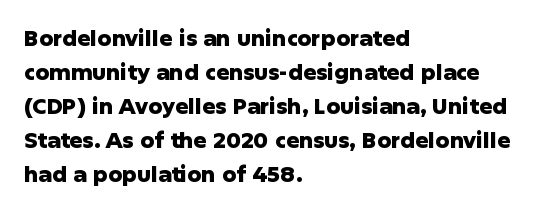
The lettering holds an erect, upright posture throughout. No word sits above an underline. Thick stems and heavy bowls — unmistakably bold. How are the letters spaced? Ordinarily, with no added tracking. Line beginnings align vertically; line endings do not.
